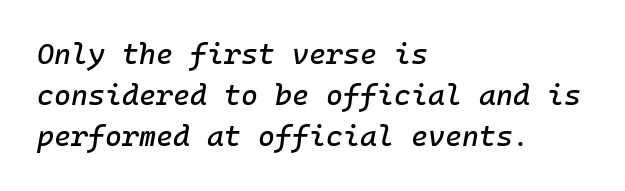
Q: Is the text italic (slanted)? A: Yes, it leans right by about 10 degrees.
Q: Is the text underlined? A: No.
Q: How is the paragraph aligned? A: Left-aligned.
Q: Is the spacing between letters normal or unusually wide? A: Normal.
Q: Is the spacing between lines tight, normal or loose? A: Normal.
Q: Width (condensed, normal, or wide)? A: Normal.
Q: Stroke contrast? A: Low.
Q: x-height? A: Medium.
